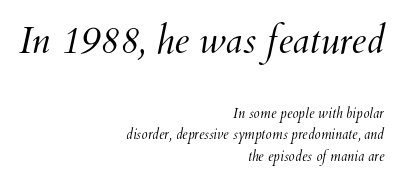
{"bold": "no", "weight": "light", "width": "normal", "stroke_contrast": "medium", "x_height": "small", "monospaced": "no", "underline": "no", "align": "right", "line_spacing": "normal", "line_spacing_ratio": 1.52, "letter_spacing": "normal", "letter_spacing_em": 0.0, "larger_block": "first", "size_ratio": 2.71, "glyph_px": 38}
